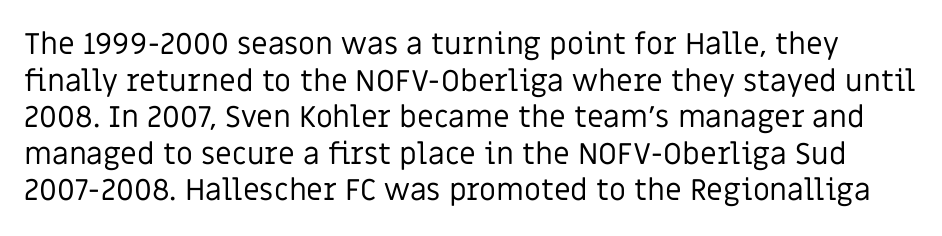
Q: Is the text bold? A: No.
Q: Is the text italic (slanted)? A: No, it is upright.
Q: Is the typeface a serif or a sans-serif typeface? A: Sans-serif.
Q: Is the text underlined? A: No.
Q: Is the spacing between letters normal or unusually wide? A: Normal.
Q: Width (condensed, normal, or wide)? A: Normal.
Q: Stroke contrast? A: Low.
Q: x-height? A: Large.
Q: Monospaced? A: No.
